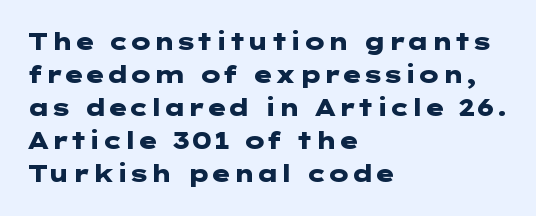
The image shows 23 px bold type, upright; set left-aligned, normal line spacing (1.44x), normal letter spacing, not underlined.
